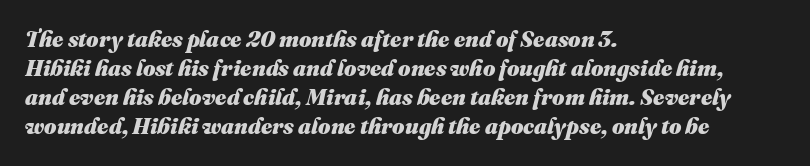
{"italic": "yes", "lean": "right", "slant_degrees": 16, "bold": "yes", "underline": "no", "align": "left", "line_spacing": "normal", "line_spacing_ratio": 1.32, "letter_spacing": "normal", "letter_spacing_em": 0.0, "glyph_px": 22}
